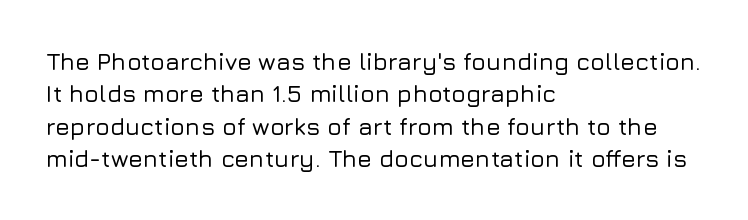
{"italic": "no", "underline": "no", "align": "left", "line_spacing": "normal", "line_spacing_ratio": 1.35, "letter_spacing": "normal", "letter_spacing_em": 0.0, "glyph_px": 24}
